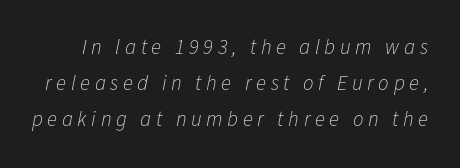
The passage shown is not bold in any degree. Short note: letters widely spaced. When letters slant like this, we call the style italic. Rule under the text: the space is simply empty.
